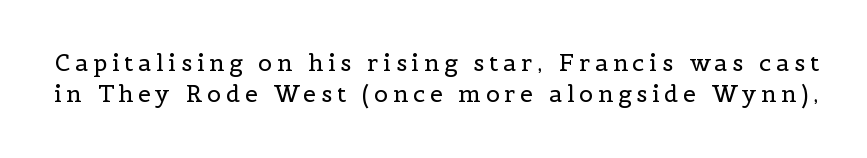
{"italic": "no", "bold": "no", "underline": "no", "line_spacing": "normal", "line_spacing_ratio": 1.36, "letter_spacing": "wide", "letter_spacing_em": 0.21, "glyph_px": 23}
